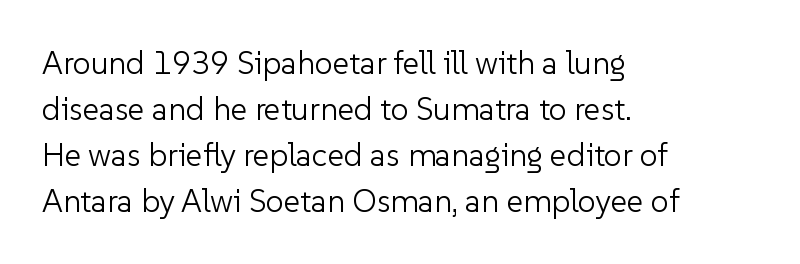
Weight: regular or lighter. Normally led — the rows are evenly, conventionally spaced. Nothing sits at the stroke ends, so this counts as sans-serif. How are the letters spaced? Ordinarily, with no added tracking. Looks like regular typesetting: each glyph gets only the width it needs. Rule under the text: the space is simply empty.
